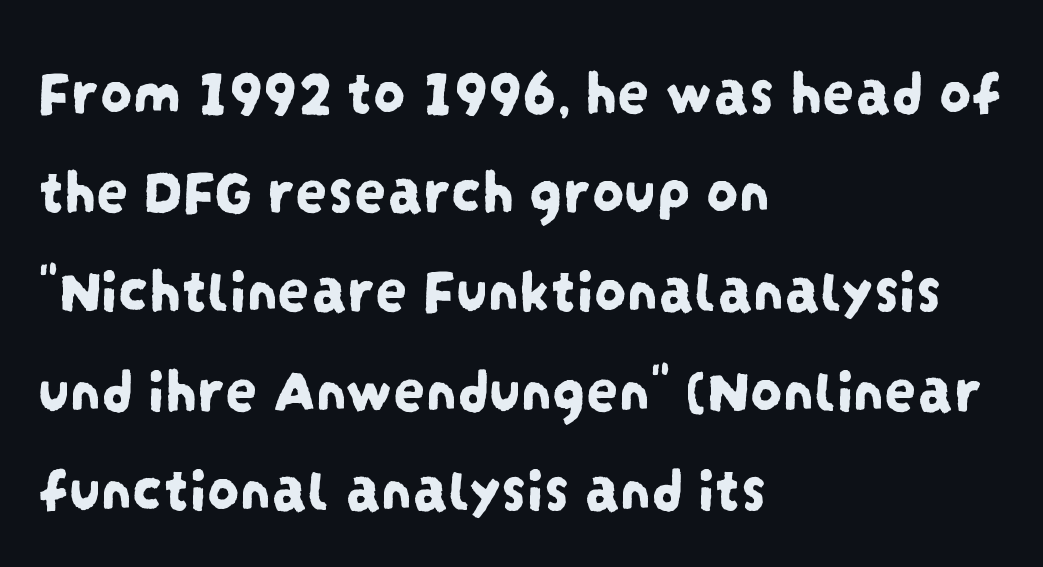
The image shows 64 px condensed sans-serif type; set left-aligned, normal line spacing (1.55x), normal letter spacing, not underlined; low stroke contrast and a large x-height.
